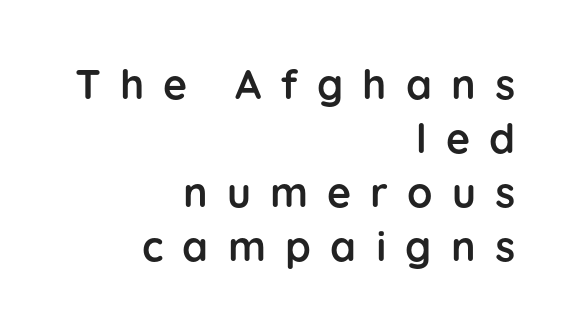
Q: Is the text bold? A: Yes.
Q: Is the text italic (slanted)? A: No, it is upright.
Q: Is the typeface a serif or a sans-serif typeface? A: Sans-serif.
Q: Is the text underlined? A: No.
Q: How is the paragraph aligned? A: Right-aligned.
Q: Is the spacing between letters normal or unusually wide? A: Unusually wide.
Q: Is the spacing between lines tight, normal or loose? A: Normal.
Q: Width (condensed, normal, or wide)? A: Normal.
Q: Stroke contrast? A: Low.
Q: x-height? A: Medium.
Q: Monospaced? A: No.
